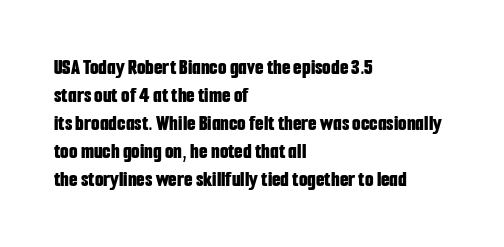
Q: Is the text bold? A: Yes.
Q: Is the text italic (slanted)? A: No, it is upright.
Q: Is the text underlined? A: No.
Q: How is the paragraph aligned? A: Left-aligned.
Q: Is the spacing between letters normal or unusually wide? A: Normal.
Q: Is the spacing between lines tight, normal or loose? A: Normal.
